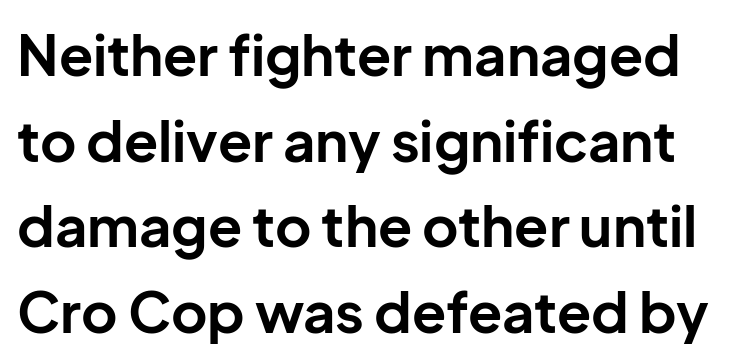
Character widths vary here, with narrow letters taking less room than wide ones. Look at the bottom of the vertical strokes: they stop flat, with no serifs. Look at the stroke-to-counter ratio: heavy, a bold. Ordinary non-slanted type is in use. A typesetter would call this zero additional tracking. The passage shown is not underscored anywhere.
